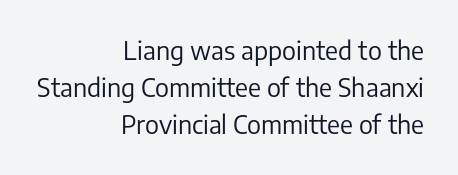
The image shows 25 px text type, upright; set right-aligned, normal line spacing (1.49x), normal letter spacing, not underlined.
